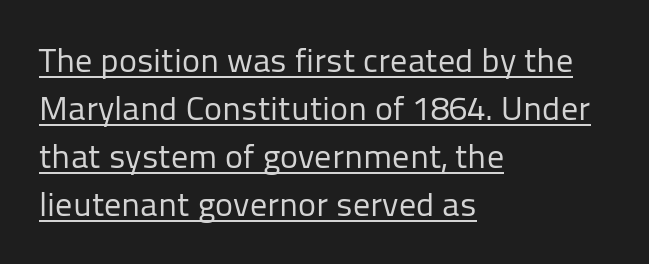
{"serif": "no", "italic": "no", "bold": "no", "weight": "regular", "width": "normal", "stroke_contrast": "low", "x_height": "medium", "monospaced": "no", "underline": "yes", "align": "left", "line_spacing": "normal", "line_spacing_ratio": 1.41, "letter_spacing": "normal", "letter_spacing_em": 0.0, "glyph_px": 34}
